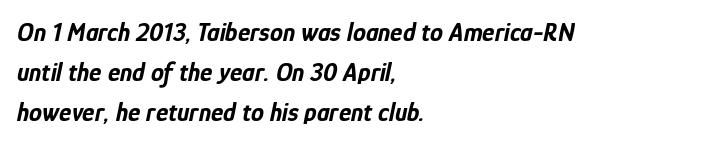
The image shows 26 px bold type, italic (leaning right); set left-aligned, normal line spacing (1.53x), normal letter spacing, not underlined.
